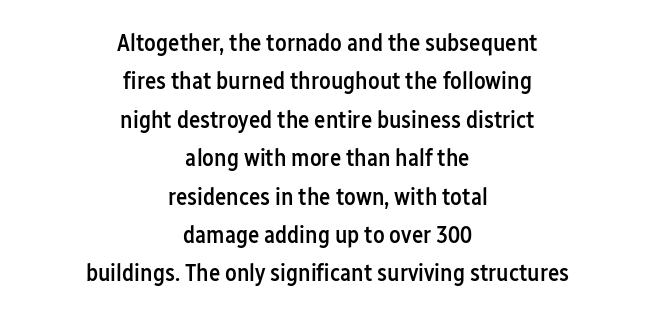
Posture: vertical. Each row of text sits above clean, open space. As a designer I'd log this as weight 600, semibold. In CSS terms this would be text-align: center.
